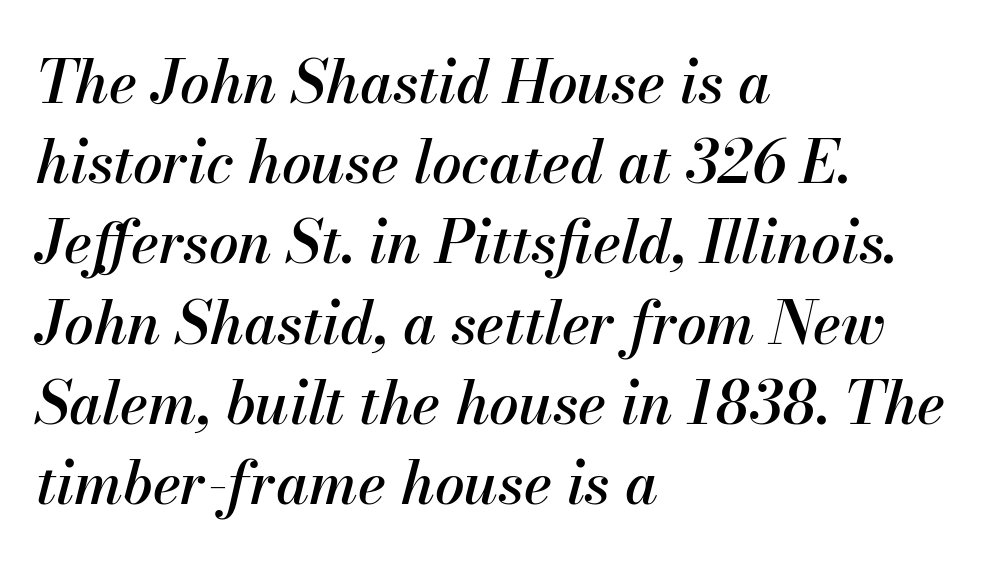
Leading matches the norm, producing a regular column. The setting favours the left margin, as ordinary paragraphs usually do. This rendering features lettering with no underline. The rendering applies a slant to the glyphs.
